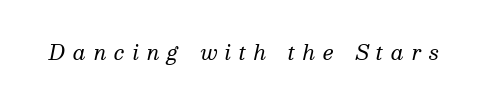
The image shows 20 px text type, italic (leaning right); set unusually wide letter spacing (+0.39 em), not underlined.
